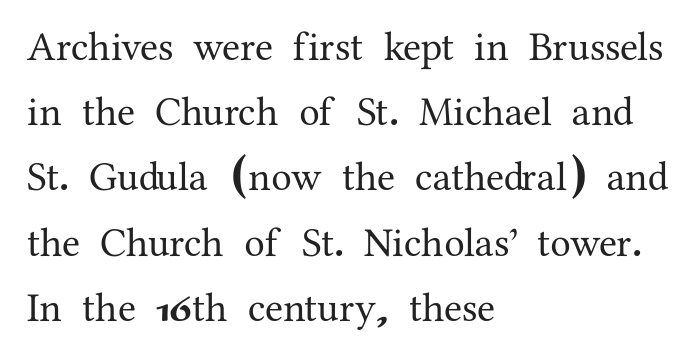
Q: Is the text italic (slanted)? A: No, it is upright.
Q: Is the typeface a serif or a sans-serif typeface? A: Serif.
Q: Is the text underlined? A: No.
Q: How is the paragraph aligned? A: Left-aligned.
Q: Is the spacing between letters normal or unusually wide? A: Normal.
Q: Is the spacing between lines tight, normal or loose? A: Normal.
Q: Width (condensed, normal, or wide)? A: Normal.
Q: Stroke contrast? A: Medium.
Q: x-height? A: Medium.
Q: Monospaced? A: No.
